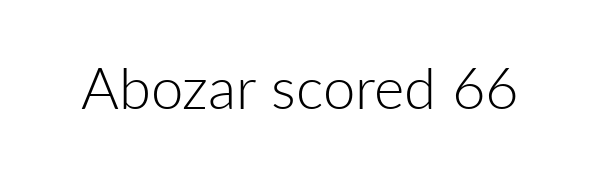
The image shows 58 px light sans-serif type, upright; set normal letter spacing, not underlined; low stroke contrast and a medium x-height.
